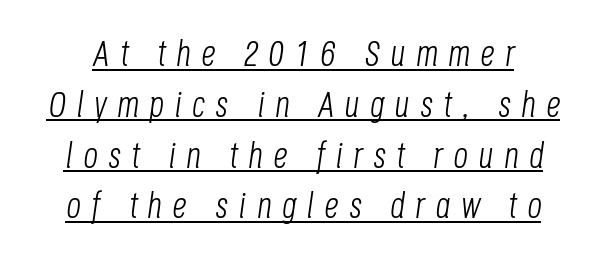
The image shows 36 px light, condensed type, italic (leaning right); set normal line spacing (1.41x), unusually wide letter spacing (+0.29 em), underlined; low stroke contrast and a large x-height.
